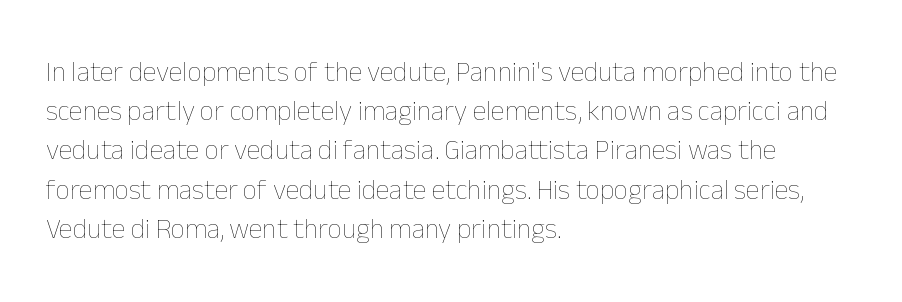
Anything drawn beneath the words? Only blank space. These lines are set flush left with a ragged right edge. Is the type heavy? It reads as light-to-regular instead. Do the characters align in a grid? No, the font is proportional. The type sits square on the baseline with zero lean.
